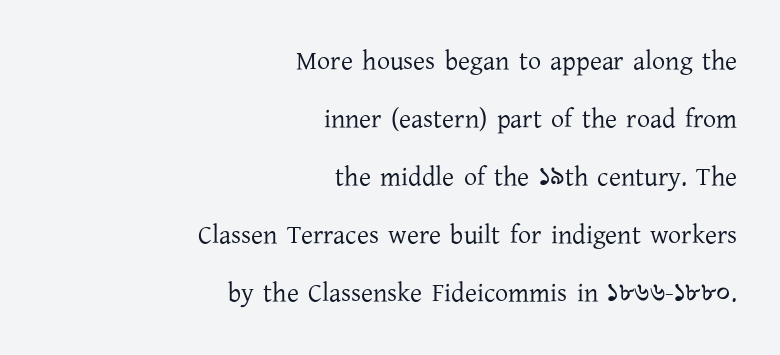
Students, note that the glyphs here touch the page at normal intervals. Type without underlining. The ragged edge is on the left, which tells us the setting is flush right. The vertical gap from one line to the next is large.
